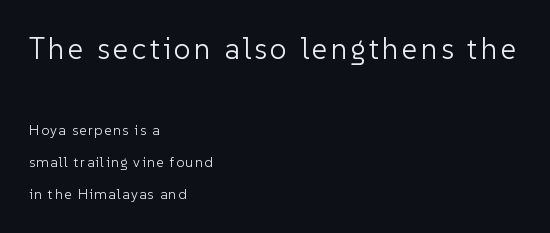
Think of a printed novel: that variable character pitch is what you see here. Letters rest on an invisible, unmarked baseline. This block would shrink considerably if given ordinary leading; it's expanded now. A roman cut, with each character standing at attention. The ragged edge is on the right, which tells us the setting is flush left. Stems here are at most as thick as an everyday book face.
